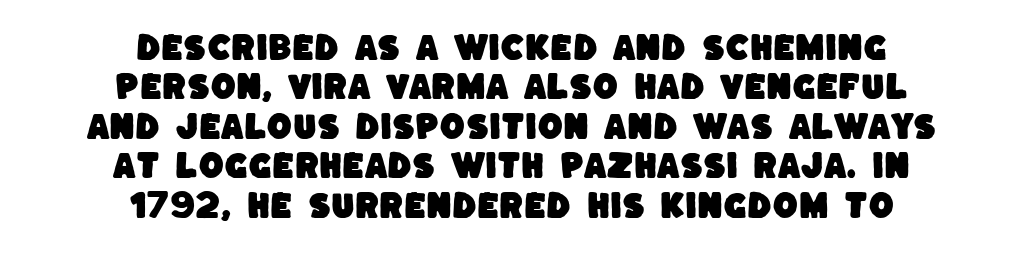
{"serif": "no", "width": "normal", "stroke_contrast": "low", "x_height": "large", "monospaced": "no", "underline": "no", "align": "center", "line_spacing": "normal", "line_spacing_ratio": 1.36, "letter_spacing": "normal", "letter_spacing_em": 0.0, "glyph_px": 29}
